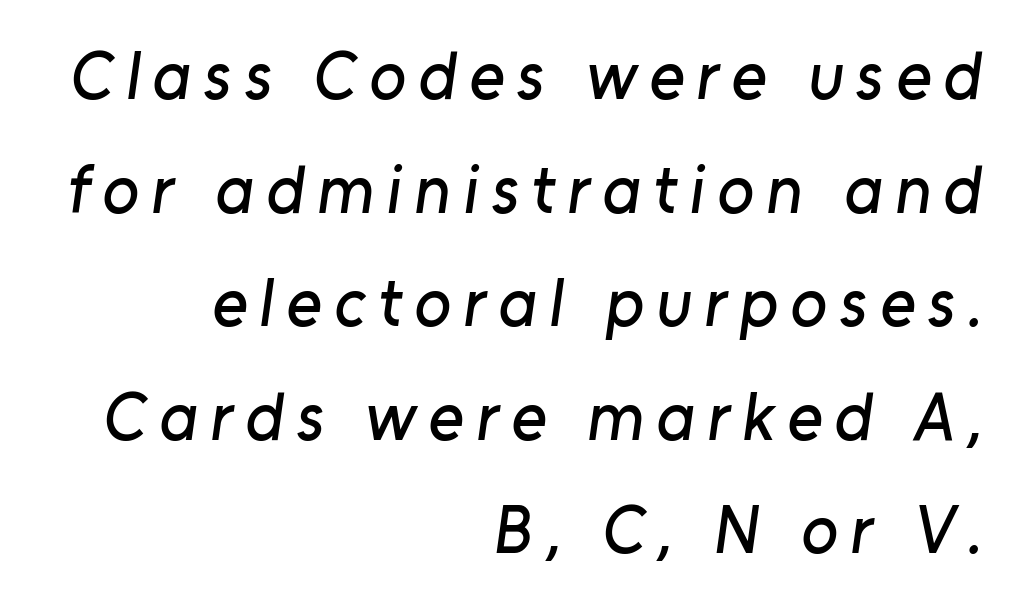
Q: Is the typeface a serif or a sans-serif typeface? A: Sans-serif.
Q: Is the text underlined? A: No.
Q: How is the paragraph aligned? A: Right-aligned.
Q: Is the spacing between lines tight, normal or loose? A: Normal.
Q: Width (condensed, normal, or wide)? A: Normal.
Q: Stroke contrast? A: Low.
Q: x-height? A: Medium.
Q: Monospaced? A: No.
